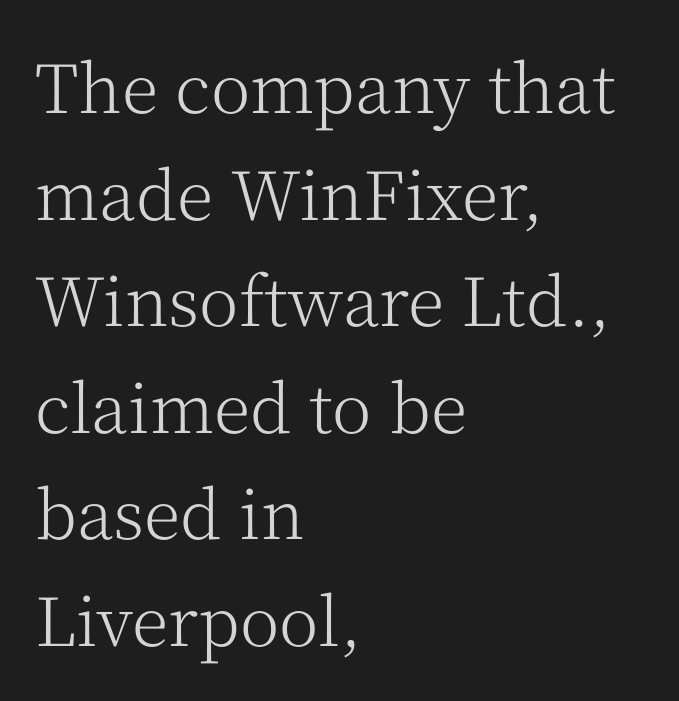
Q: Is the text bold? A: No.
Q: Is the text italic (slanted)? A: No, it is upright.
Q: Is the typeface a serif or a sans-serif typeface? A: Serif.
Q: Is the text underlined? A: No.
Q: How is the paragraph aligned? A: Left-aligned.
Q: Is the spacing between letters normal or unusually wide? A: Normal.
Q: Is the spacing between lines tight, normal or loose? A: Normal.
Q: Width (condensed, normal, or wide)? A: Normal.
Q: Stroke contrast? A: Medium.
Q: x-height? A: Medium.
Q: Monospaced? A: No.
